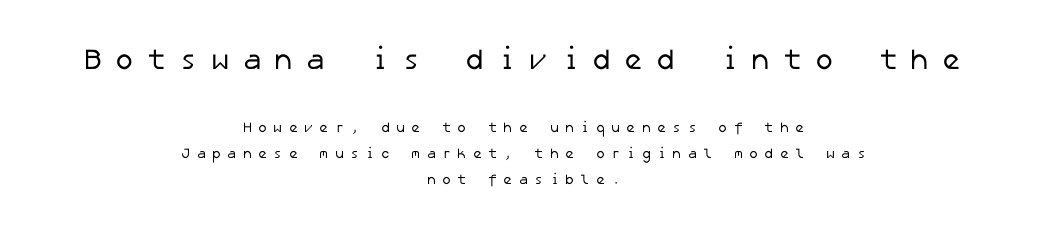
{"serif": "no", "bold": "no", "weight": "regular", "width": "normal", "stroke_contrast": "low", "x_height": "medium", "underline": "no", "align": "center", "line_spacing_ratio": 1.83, "letter_spacing": "wide", "letter_spacing_em": 0.43, "larger_block": "first", "size_ratio": 2.07, "glyph_px": 29}
